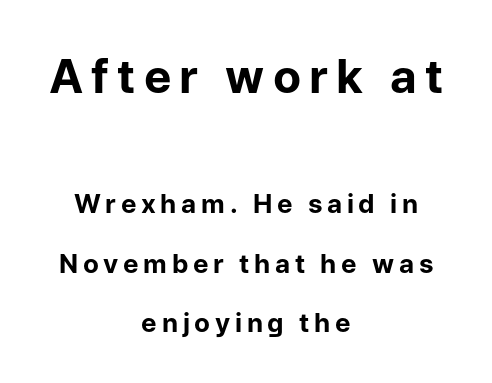
{"serif": "no", "italic": "no", "bold": "yes", "weight": "bold", "width": "normal", "stroke_contrast": "low", "x_height": "medium", "monospaced": "no", "underline": "no", "align": "center", "line_spacing": "loose", "line_spacing_ratio": 2.29, "larger_block": "first", "size_ratio": 1.77, "glyph_px": 46}
